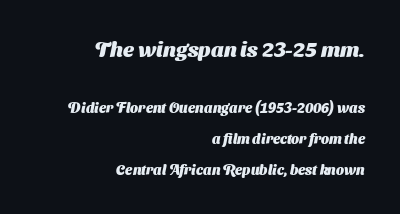
The image shows 21 px bold type; set right-aligned, loose line spacing (2.21x), normal letter spacing, not underlined; the first (top) block is 1.5x larger.
